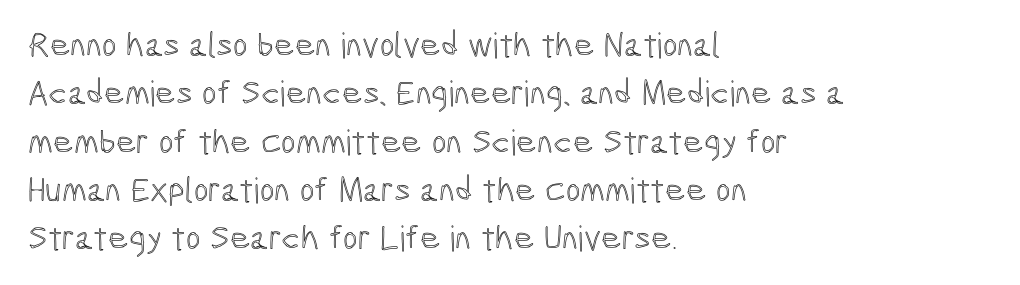
The image shows 35 px condensed type, upright; set left-aligned, normal line spacing (1.38x), normal letter spacing, not underlined; a medium x-height.
